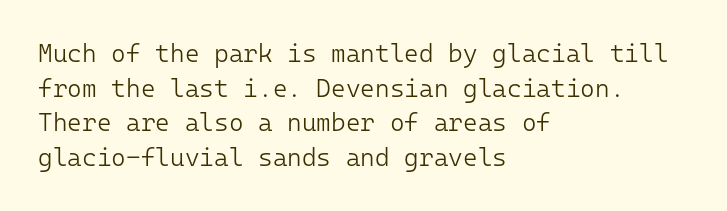
The letters stand straight up with perfectly vertical stems. The typesetter chose a ragged-right arrangement here. What's the leading like? Ordinary, nothing unusual. Nothing unusual about the tracking: characters are spaced as the font intends. Is the stroke heavy? The answer is a plain regular-or-lighter.
